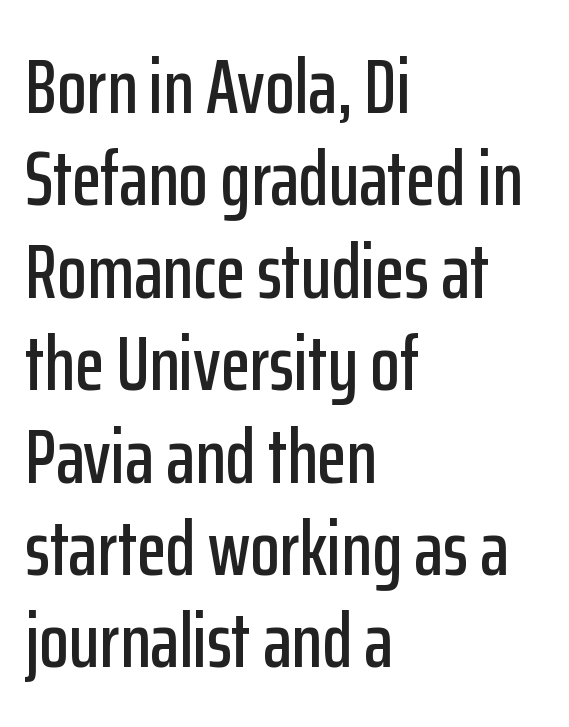
Each letter's strokes conclude bluntly, with no projecting serifs. A typesetter would call this zero additional tracking. Think of a printed novel: that variable character pitch is what you see here. These lines are set flush left with a ragged right edge. Lines of text with bare space underneath.
